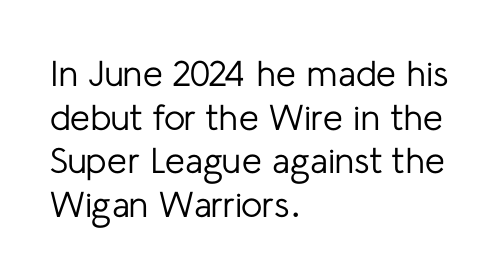
Q: Is the text bold? A: No.
Q: Is the text italic (slanted)? A: No, it is upright.
Q: Is the typeface a serif or a sans-serif typeface? A: Sans-serif.
Q: Is the text underlined? A: No.
Q: How is the paragraph aligned? A: Left-aligned.
Q: Is the spacing between letters normal or unusually wide? A: Normal.
Q: Width (condensed, normal, or wide)? A: Normal.
Q: Stroke contrast? A: Low.
Q: x-height? A: Medium.
Q: Monospaced? A: No.
